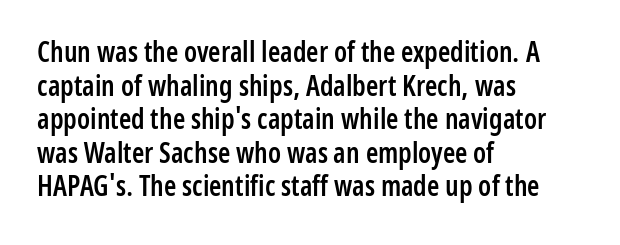
Q: Is the text bold? A: Semi-bold.
Q: Is the text italic (slanted)? A: No, it is upright.
Q: Is the typeface a serif or a sans-serif typeface? A: Sans-serif.
Q: Is the text underlined? A: No.
Q: How is the paragraph aligned? A: Left-aligned.
Q: Is the spacing between letters normal or unusually wide? A: Normal.
Q: Width (condensed, normal, or wide)? A: Condensed.
Q: Stroke contrast? A: Low.
Q: x-height? A: Medium.
Q: Monospaced? A: No.
